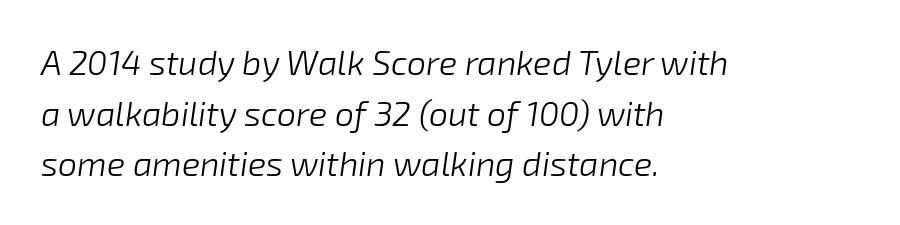
Q: Is the text bold? A: No.
Q: Is the text italic (slanted)? A: Yes, it leans right by about 8 degrees.
Q: Is the text underlined? A: No.
Q: How is the paragraph aligned? A: Left-aligned.
Q: Is the spacing between letters normal or unusually wide? A: Normal.
Q: Is the spacing between lines tight, normal or loose? A: Normal.
Q: Width (condensed, normal, or wide)? A: Normal.
Q: Stroke contrast? A: Low.
Q: x-height? A: Medium.
Q: Monospaced? A: No.
